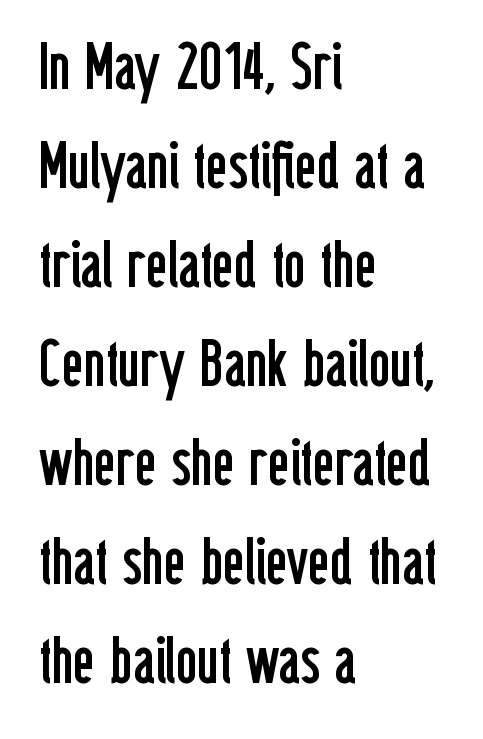
Q: Is the text bold? A: No.
Q: Is the text italic (slanted)? A: No, it is upright.
Q: Is the typeface a serif or a sans-serif typeface? A: Sans-serif.
Q: Is the text underlined? A: No.
Q: How is the paragraph aligned? A: Left-aligned.
Q: Is the spacing between letters normal or unusually wide? A: Normal.
Q: Is the spacing between lines tight, normal or loose? A: Normal.
Q: Width (condensed, normal, or wide)? A: Condensed.
Q: Stroke contrast? A: Low.
Q: x-height? A: Medium.
Q: Monospaced? A: No.
